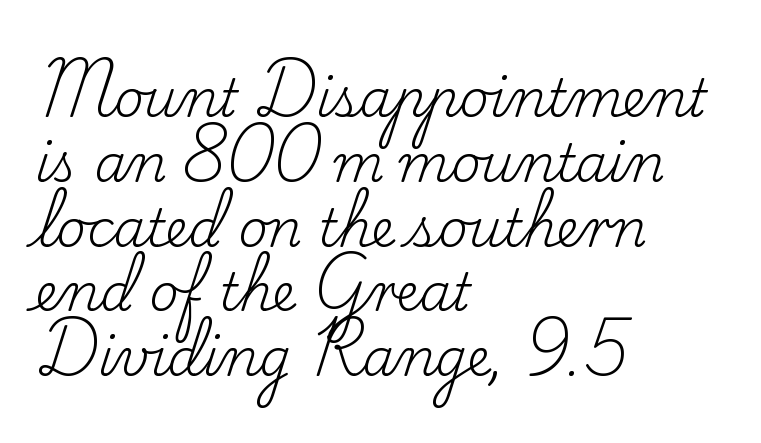
The image shows 51 px regular-weight serif type; set left-aligned, normal line spacing (1.27x), normal letter spacing, not underlined; low stroke contrast and a small x-height.
